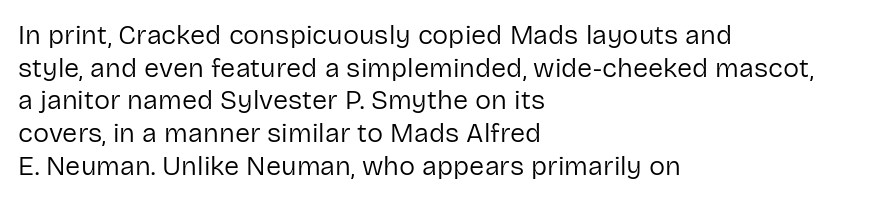
{"italic": "no", "bold": "no", "underline": "no", "align": "left", "line_spacing_ratio": 1.21, "letter_spacing": "normal", "letter_spacing_em": 0.0, "glyph_px": 27}
